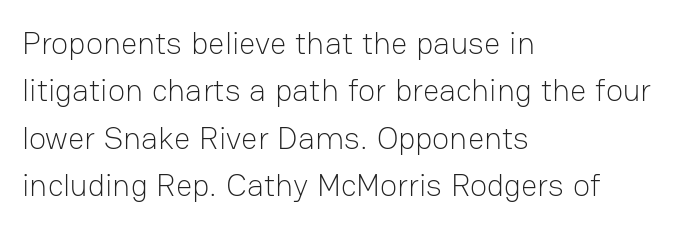
Look at the tracking — it's just the regular setting, nothing added. It's the straight-up-and-down kind of type. Alignment: flush left. Only glyphs here, with clear space below each row. Stems here are at most as thick as an everyday book face. The rows are spaced the way most documents space them.
